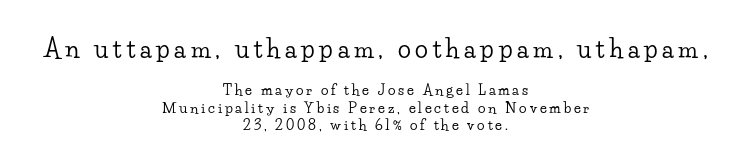
The image shows 24 px text type, upright; set centered, line spacing 1.22x, unusually wide letter spacing (+0.2 em), not underlined; the first (top) block is 1.71x larger.
